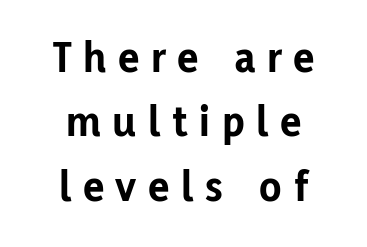
Q: Is the text bold? A: Yes.
Q: Is the text italic (slanted)? A: No, it is upright.
Q: Is the typeface a serif or a sans-serif typeface? A: Sans-serif.
Q: Is the text underlined? A: No.
Q: How is the paragraph aligned? A: Centered.
Q: Is the spacing between letters normal or unusually wide? A: Unusually wide.
Q: Is the spacing between lines tight, normal or loose? A: Normal.
Q: Width (condensed, normal, or wide)? A: Normal.
Q: Stroke contrast? A: Low.
Q: x-height? A: Medium.
Q: Monospaced? A: No.
